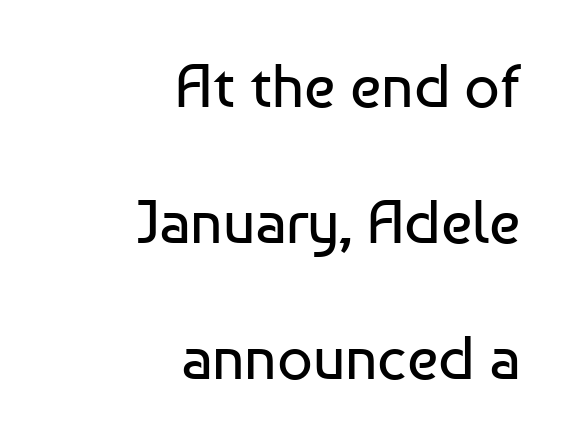
{"serif": "no", "italic": "no", "bold": "no", "weight": "regular", "width": "normal", "stroke_contrast": "low", "x_height": "medium", "monospaced": "no", "underline": "no", "align": "right", "line_spacing": "loose", "line_spacing_ratio": 2.19, "letter_spacing": "normal", "letter_spacing_em": 0.0, "glyph_px": 62}
